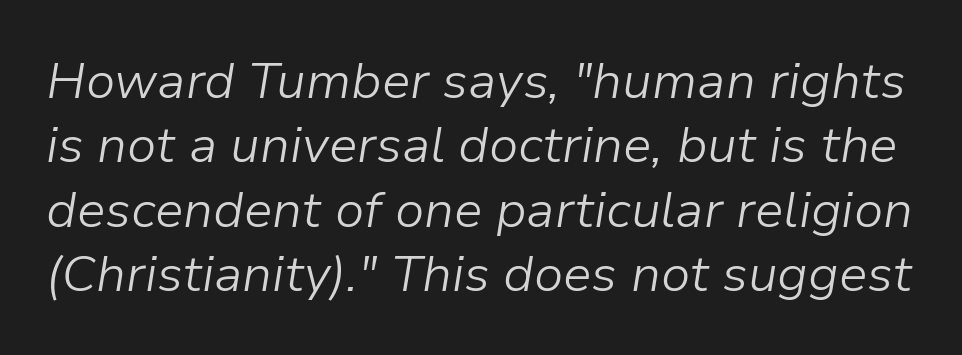
Note the varied advance widths — an 'i' is clearly narrower than an 'm'. The typography opts for an oblique posture over an upright one. Rows of type keep a routine distance in the vertical direction. Underlining? Definitely not there. Words appear dense and cohesive because spacing is normal.
